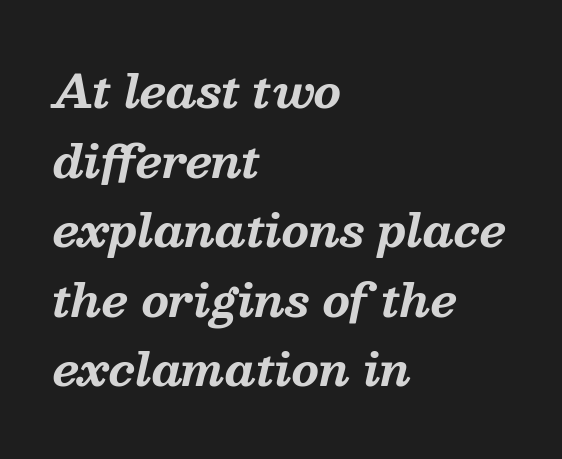
Q: Is the text bold? A: Yes.
Q: Is the text italic (slanted)? A: Yes, it leans right by about 13 degrees.
Q: Is the typeface a serif or a sans-serif typeface? A: Serif.
Q: Is the text underlined? A: No.
Q: How is the paragraph aligned? A: Left-aligned.
Q: Is the spacing between letters normal or unusually wide? A: Normal.
Q: Is the spacing between lines tight, normal or loose? A: Normal.
Q: Width (condensed, normal, or wide)? A: Normal.
Q: Stroke contrast? A: Medium.
Q: x-height? A: Medium.
Q: Monospaced? A: No.
